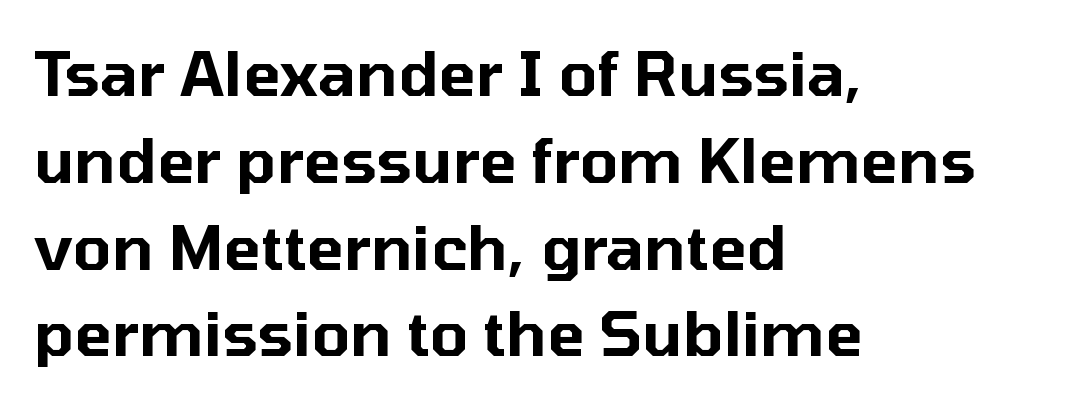
{"serif": "no", "italic": "no", "width": "normal", "stroke_contrast": "low", "x_height": "medium", "monospaced": "no", "underline": "no", "align": "left", "line_spacing": "normal", "line_spacing_ratio": 1.4, "letter_spacing": "normal", "letter_spacing_em": 0.0, "glyph_px": 62}
